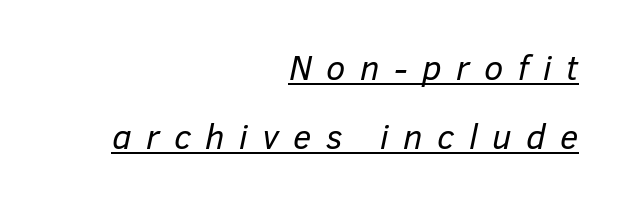
Q: Is the text bold? A: No.
Q: Is the text italic (slanted)? A: Yes, it leans right by about 12 degrees.
Q: Is the text underlined? A: Yes.
Q: How is the paragraph aligned? A: Right-aligned.
Q: Is the spacing between letters normal or unusually wide? A: Unusually wide.
Q: Is the spacing between lines tight, normal or loose? A: Loose.
Q: Width (condensed, normal, or wide)? A: Normal.
Q: Stroke contrast? A: Low.
Q: x-height? A: Medium.
Q: Monospaced? A: No.
